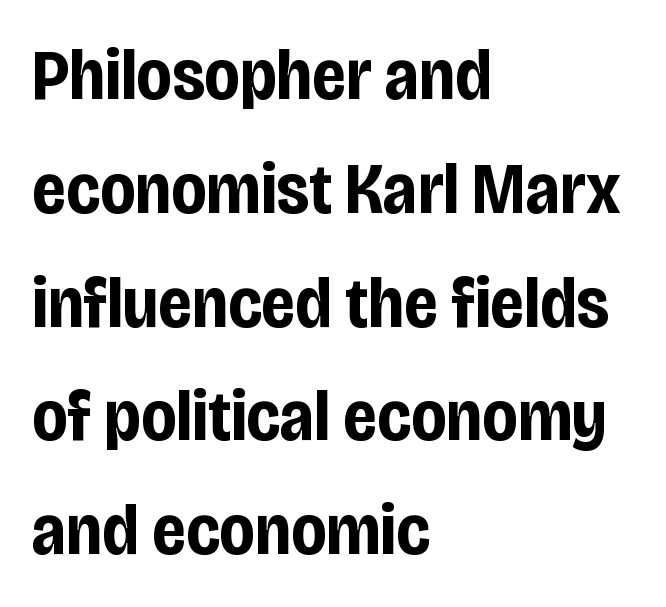
The image shows 72 px bold, condensed sans-serif type, upright; set left-aligned, normal line spacing (1.58x), normal letter spacing, not underlined; low stroke contrast and a large x-height.
